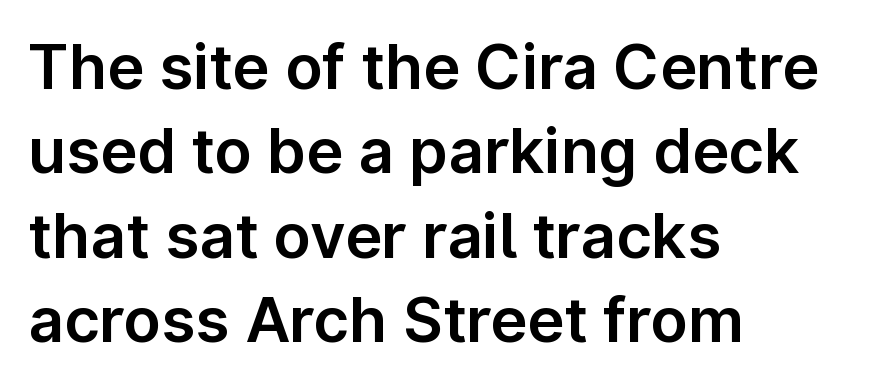
Q: Is the text italic (slanted)? A: No, it is upright.
Q: Is the typeface a serif or a sans-serif typeface? A: Sans-serif.
Q: Is the text underlined? A: No.
Q: How is the paragraph aligned? A: Left-aligned.
Q: Is the spacing between letters normal or unusually wide? A: Normal.
Q: Is the spacing between lines tight, normal or loose? A: Normal.
Q: Width (condensed, normal, or wide)? A: Normal.
Q: Stroke contrast? A: Low.
Q: x-height? A: Medium.
Q: Monospaced? A: No.
